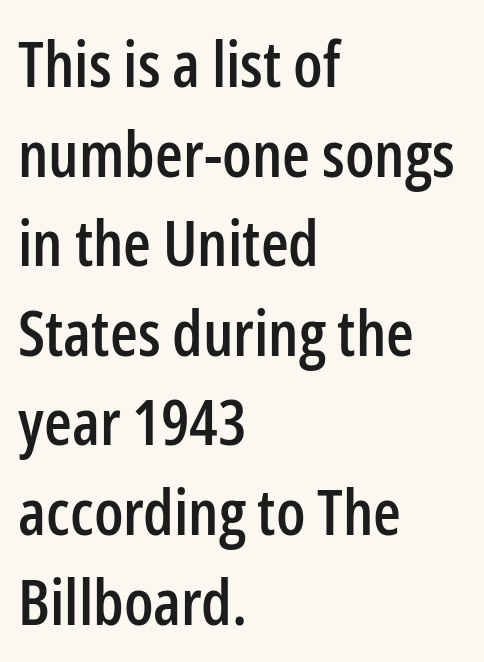
The image shows 64 px condensed sans-serif type, upright; set left-aligned, normal line spacing (1.4x), normal letter spacing, not underlined; low stroke contrast and a medium x-height.
